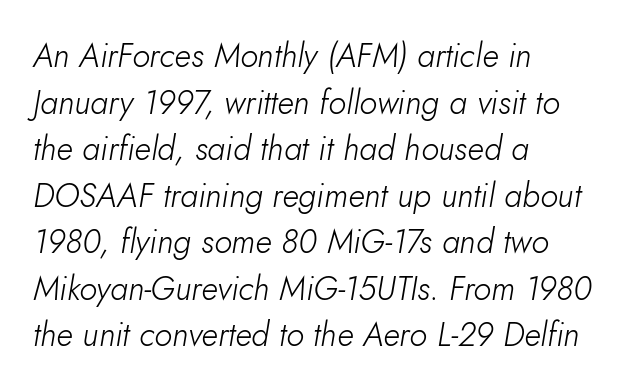
Vertical spacing — default. Think of a printed novel: that variable character pitch is what you see here. Descenders hang freely into open space. Casual observation: everything's shoved over to the left. Letter spacing: default.
